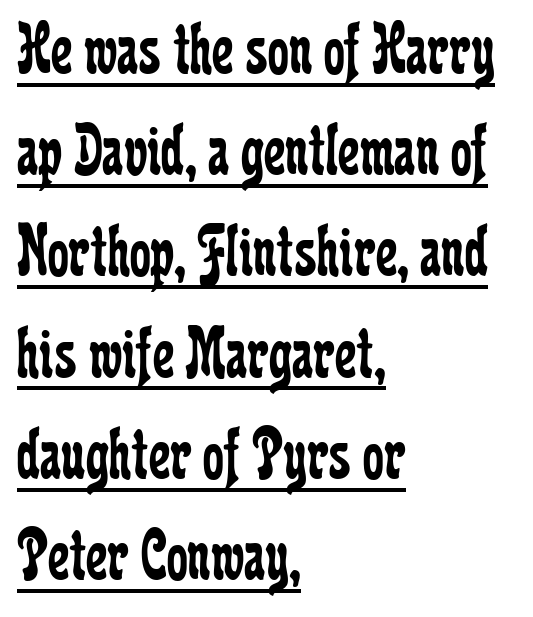
The image shows 75 px regular-weight, condensed serif type, upright; set left-aligned, normal line spacing (1.35x), normal letter spacing, underlined; low stroke contrast and a medium x-height.
